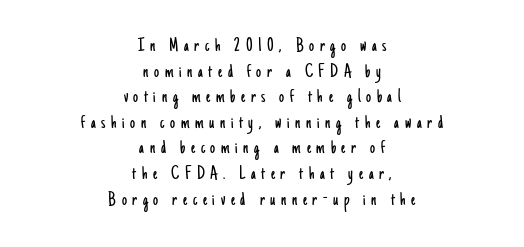
Q: Is the text bold? A: No.
Q: Is the text italic (slanted)? A: No, it is upright.
Q: Is the text underlined? A: No.
Q: How is the paragraph aligned? A: Centered.
Q: Is the spacing between letters normal or unusually wide? A: Unusually wide.
Q: Is the spacing between lines tight, normal or loose? A: Normal.
